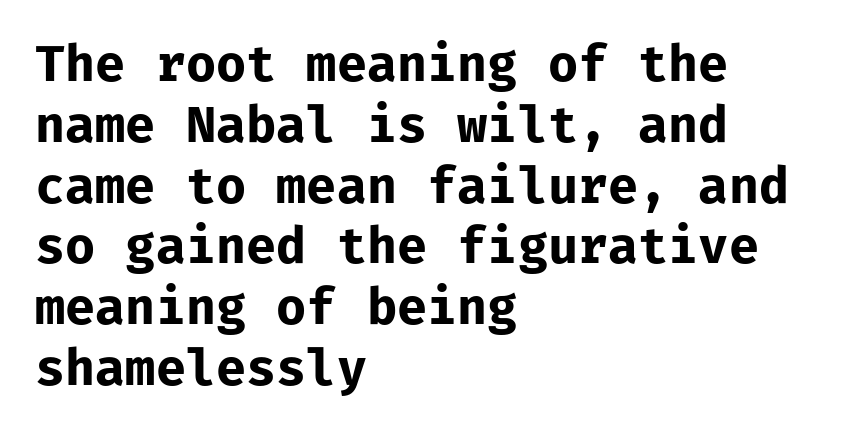
{"serif": "no", "italic": "no", "bold": "yes", "weight": "bold", "width": "normal", "stroke_contrast": "low", "x_height": "medium", "monospaced": "yes", "underline": "no", "align": "left", "line_spacing_ratio": 1.24, "letter_spacing": "normal", "letter_spacing_em": 0.0, "glyph_px": 49}
